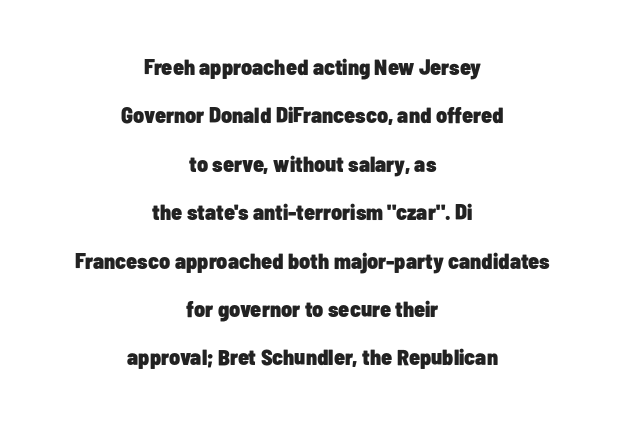
Q: Is the text bold? A: Yes.
Q: Is the text italic (slanted)? A: No, it is upright.
Q: Is the text underlined? A: No.
Q: How is the paragraph aligned? A: Centered.
Q: Is the spacing between letters normal or unusually wide? A: Normal.
Q: Is the spacing between lines tight, normal or loose? A: Loose.
